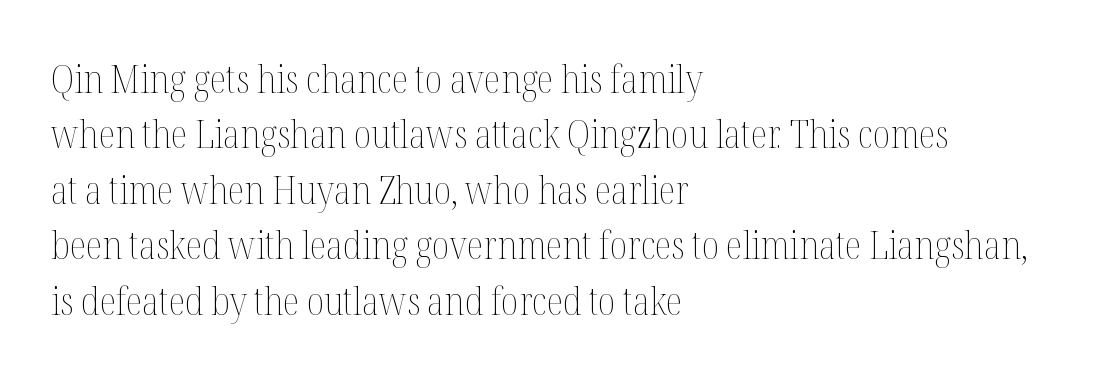
{"italic": "no", "bold": "no", "weight": "thin", "width": "condensed", "stroke_contrast": "medium", "x_height": "medium", "monospaced": "no", "underline": "no", "align": "left", "line_spacing": "normal", "line_spacing_ratio": 1.42, "letter_spacing": "normal", "letter_spacing_em": 0.0, "glyph_px": 39}
